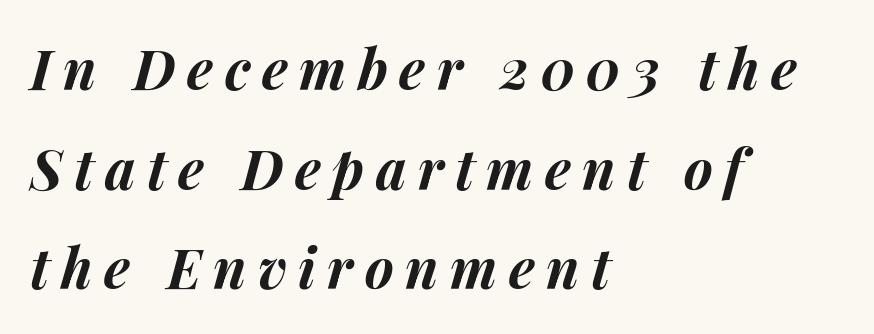
You could only call the tracking loose — the letters float apart. This sample uses an oblique cut, with every glyph tilted off the vertical. Weight: bold. One-word summary of the alignment: left. Varying glyph widths throughout — classic text-font behaviour. Underline: absent.
